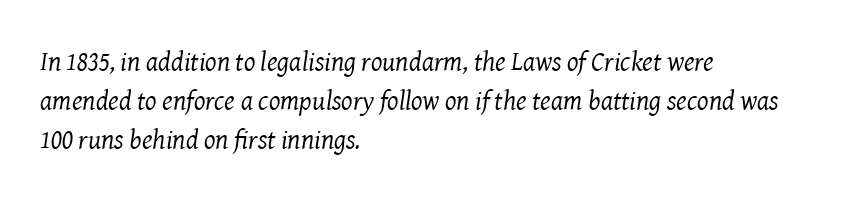
Q: Is the text bold? A: No.
Q: Is the text italic (slanted)? A: Yes, it leans right by about 8 degrees.
Q: Is the text underlined? A: No.
Q: How is the paragraph aligned? A: Left-aligned.
Q: Is the spacing between letters normal or unusually wide? A: Normal.
Q: Is the spacing between lines tight, normal or loose? A: Normal.
